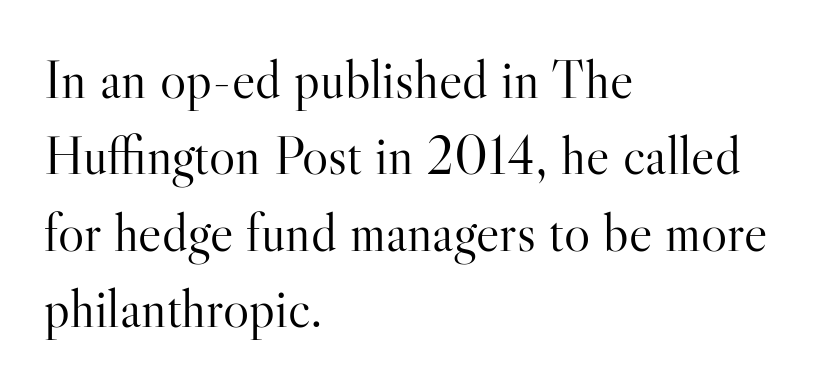
{"serif": "yes", "italic": "no", "bold": "no", "weight": "light", "width": "normal", "stroke_contrast": "high", "x_height": "small", "monospaced": "no", "underline": "no", "align": "left", "line_spacing": "normal", "line_spacing_ratio": 1.39, "letter_spacing": "normal", "letter_spacing_em": 0.0, "glyph_px": 55}
